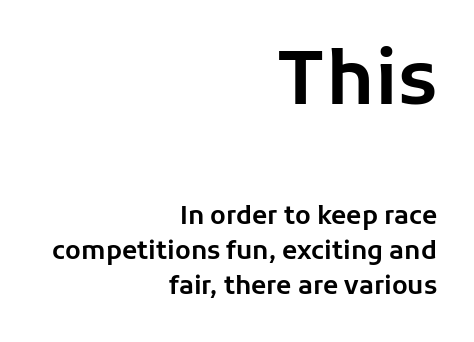
The paragraph shown leans on its right margin. The designer went with a sans here, leaving each stem footless. The letters advance in unequal steps, a hallmark of proportional type. Tall strokes in this sample are plumb rather than angled. Each word holds together tightly as a unit, with standard inter-letter gaps. The area under the type is left untouched.
